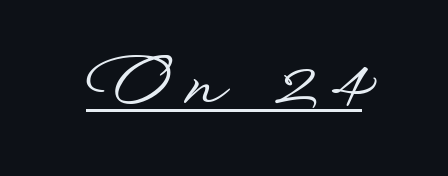
Q: Is the text italic (slanted)? A: Yes.
Q: Is the typeface a serif or a sans-serif typeface? A: Sans-serif.
Q: Is the text underlined? A: Yes.
Q: How is the paragraph aligned? A: Centered.
Q: Is the spacing between letters normal or unusually wide? A: Unusually wide.
Q: Width (condensed, normal, or wide)? A: Wide.
Q: Stroke contrast? A: Low.
Q: x-height? A: Small.
Q: Monospaced? A: No.
